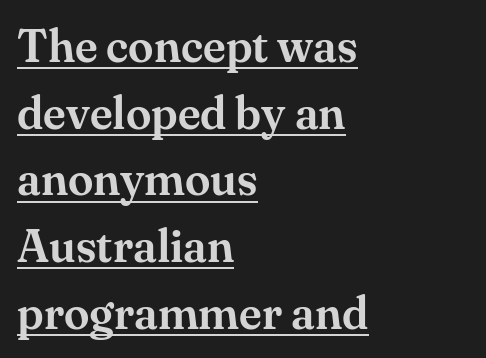
Q: Is the text italic (slanted)? A: No, it is upright.
Q: Is the typeface a serif or a sans-serif typeface? A: Serif.
Q: Is the text underlined? A: Yes.
Q: How is the paragraph aligned? A: Left-aligned.
Q: Is the spacing between letters normal or unusually wide? A: Normal.
Q: Is the spacing between lines tight, normal or loose? A: Normal.
Q: Width (condensed, normal, or wide)? A: Normal.
Q: Stroke contrast? A: Medium.
Q: x-height? A: Small.
Q: Monospaced? A: No.
